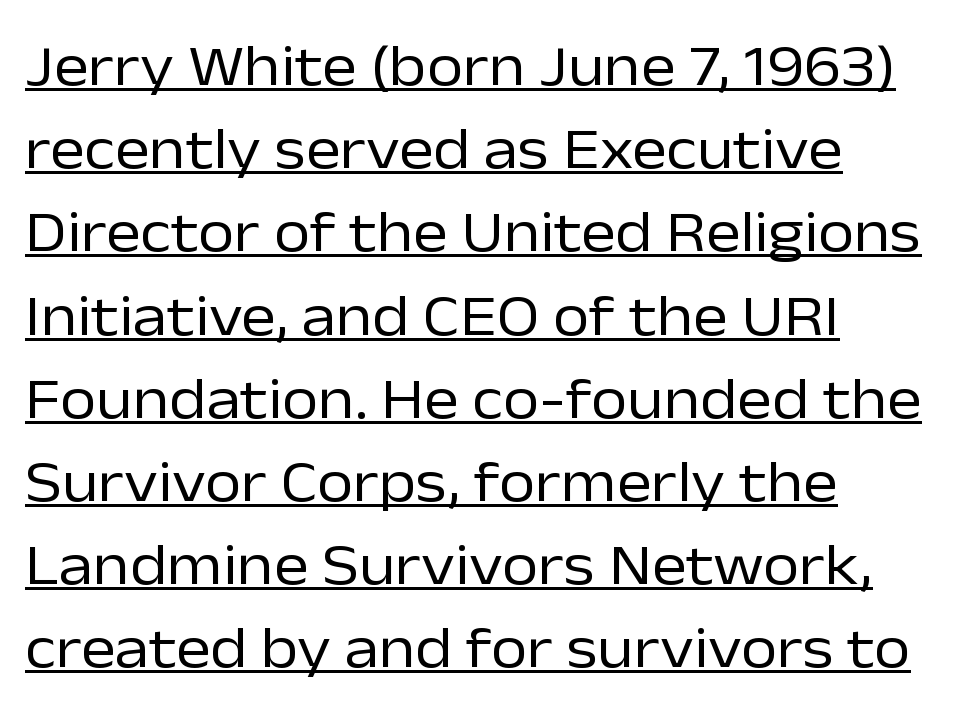
Q: Is the text bold? A: No.
Q: Is the text italic (slanted)? A: No, it is upright.
Q: Is the typeface a serif or a sans-serif typeface? A: Sans-serif.
Q: Is the text underlined? A: Yes.
Q: How is the paragraph aligned? A: Left-aligned.
Q: Is the spacing between letters normal or unusually wide? A: Normal.
Q: Is the spacing between lines tight, normal or loose? A: Normal.
Q: Width (condensed, normal, or wide)? A: Normal.
Q: Stroke contrast? A: Low.
Q: x-height? A: Medium.
Q: Monospaced? A: No.
